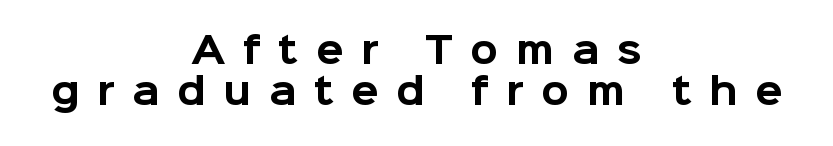
The image shows 36 px bold sans-serif type, upright; set centered, tight line spacing (1.13x), unusually wide letter spacing (+0.49 em), not underlined; low stroke contrast and a medium x-height.
